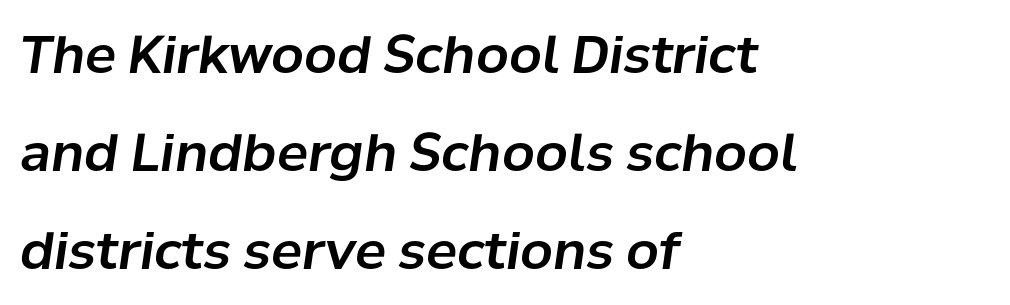
Q: Is the text italic (slanted)? A: Yes, it leans right by about 8 degrees.
Q: Is the text underlined? A: No.
Q: How is the paragraph aligned? A: Left-aligned.
Q: Is the spacing between letters normal or unusually wide? A: Normal.
Q: Width (condensed, normal, or wide)? A: Normal.
Q: Stroke contrast? A: Low.
Q: x-height? A: Medium.
Q: Monospaced? A: No.
